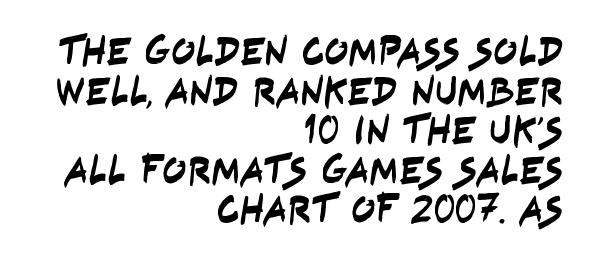
Q: Is the typeface a serif or a sans-serif typeface? A: Sans-serif.
Q: Is the text underlined? A: No.
Q: How is the paragraph aligned? A: Right-aligned.
Q: Is the spacing between letters normal or unusually wide? A: Normal.
Q: Is the spacing between lines tight, normal or loose? A: Tight.
Q: Width (condensed, normal, or wide)? A: Condensed.
Q: Stroke contrast? A: Low.
Q: x-height? A: Large.
Q: Monospaced? A: No.
